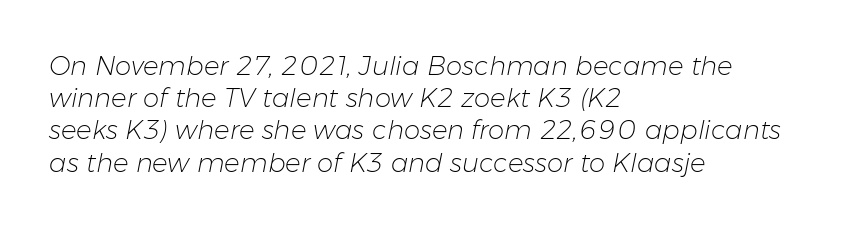
The image shows 26 px text type, italic (leaning right); set left-aligned, line spacing 1.24x, normal letter spacing, not underlined.
